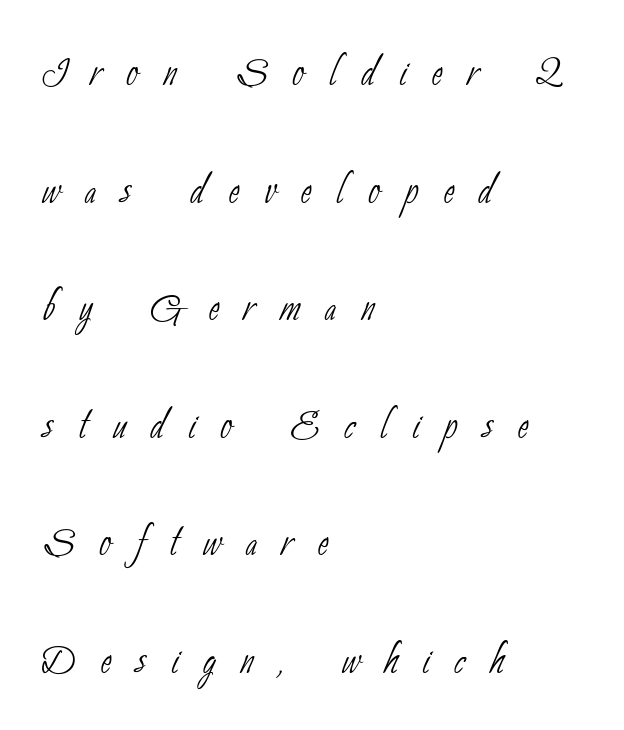
{"serif": "no", "bold": "no", "weight": "thin", "width": "condensed", "stroke_contrast": "low", "x_height": "small", "monospaced": "no", "underline": "no", "align": "left", "line_spacing": "loose", "line_spacing_ratio": 2.26, "letter_spacing": "wide", "letter_spacing_em": 0.48, "glyph_px": 52}
